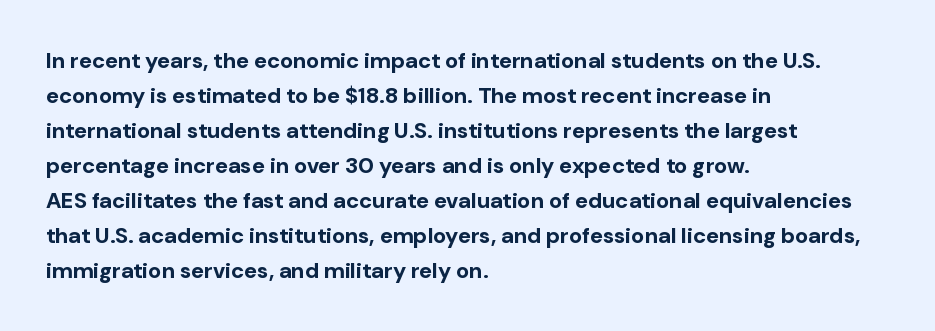
{"italic": "no", "bold": "yes", "underline": "no", "align": "left", "line_spacing": "normal", "line_spacing_ratio": 1.59, "letter_spacing": "normal", "letter_spacing_em": 0.0, "glyph_px": 22}
